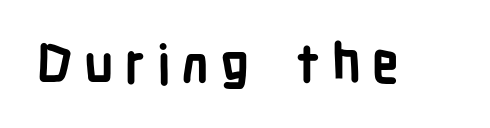
{"serif": "no", "italic": "no", "bold": "yes", "weight": "bold", "width": "condensed", "stroke_contrast": "low", "x_height": "medium", "monospaced": "no", "underline": "no", "letter_spacing": "wide", "letter_spacing_em": 0.21, "glyph_px": 53}
